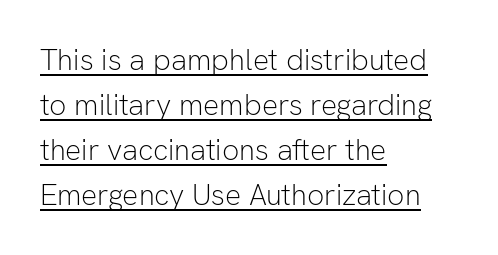
Q: Is the text bold? A: No.
Q: Is the text italic (slanted)? A: No, it is upright.
Q: Is the typeface a serif or a sans-serif typeface? A: Sans-serif.
Q: Is the text underlined? A: Yes.
Q: How is the paragraph aligned? A: Left-aligned.
Q: Is the spacing between letters normal or unusually wide? A: Normal.
Q: Is the spacing between lines tight, normal or loose? A: Normal.
Q: Width (condensed, normal, or wide)? A: Normal.
Q: Stroke contrast? A: Low.
Q: x-height? A: Medium.
Q: Monospaced? A: No.
